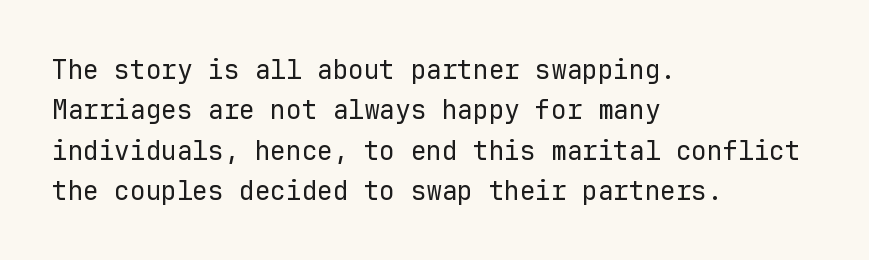
Q: Is the text bold? A: No.
Q: Is the text italic (slanted)? A: No, it is upright.
Q: Is the text underlined? A: No.
Q: How is the paragraph aligned? A: Left-aligned.
Q: Is the spacing between letters normal or unusually wide? A: Normal.
Q: Is the spacing between lines tight, normal or loose? A: Normal.
